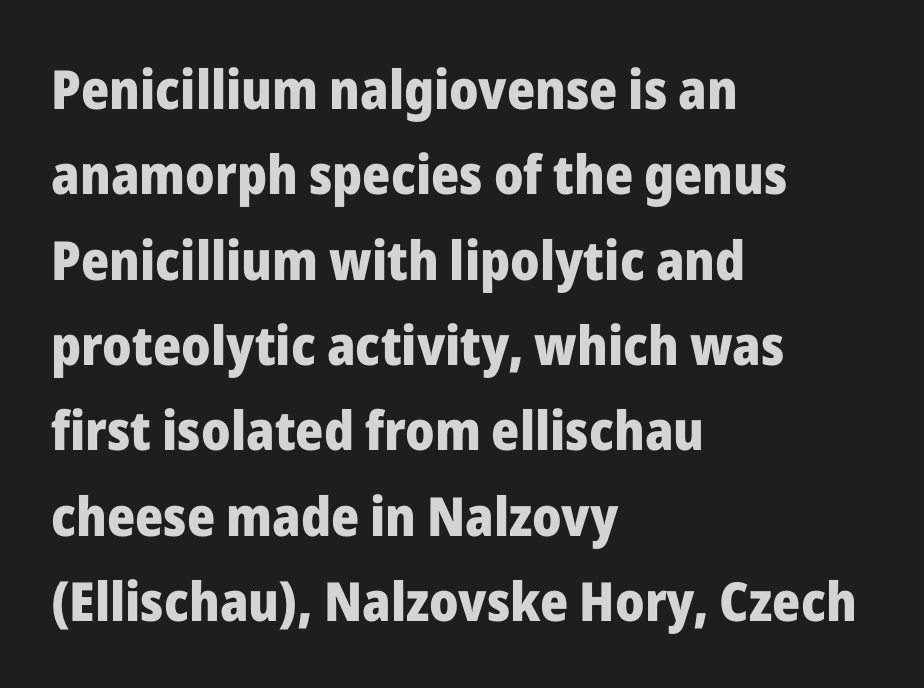
The image shows 54 px heavy sans-serif type, upright; set left-aligned, normal line spacing (1.58x), normal letter spacing, not underlined; low stroke contrast and a medium x-height.
